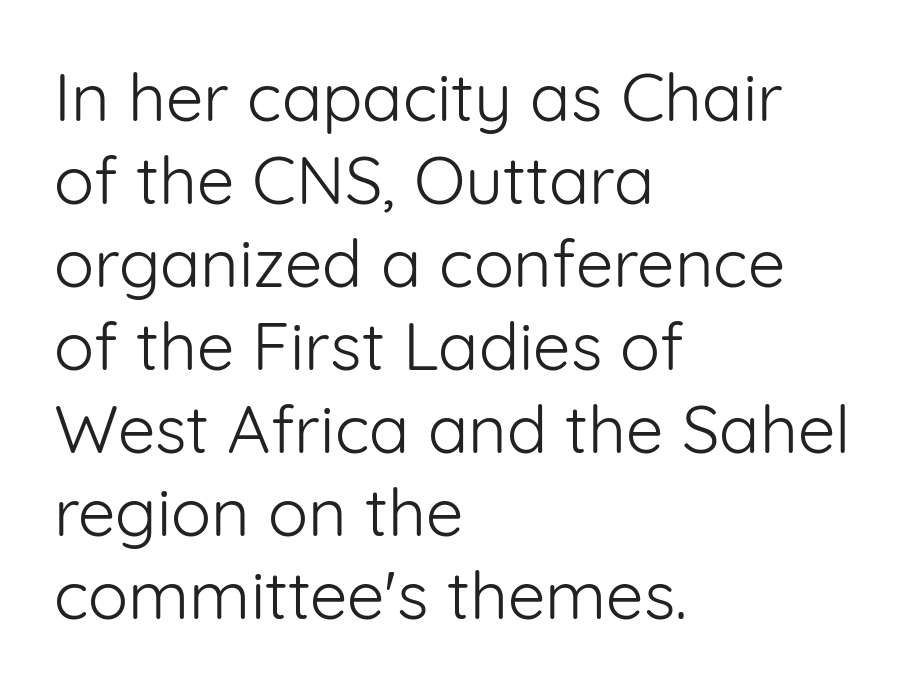
Upright lettering throughout. Nothing heavy about these letters — not bold at all. Caption: standard tracking, unaltered. Each letter keeps its own natural width here, so spacing adapts to shape.
